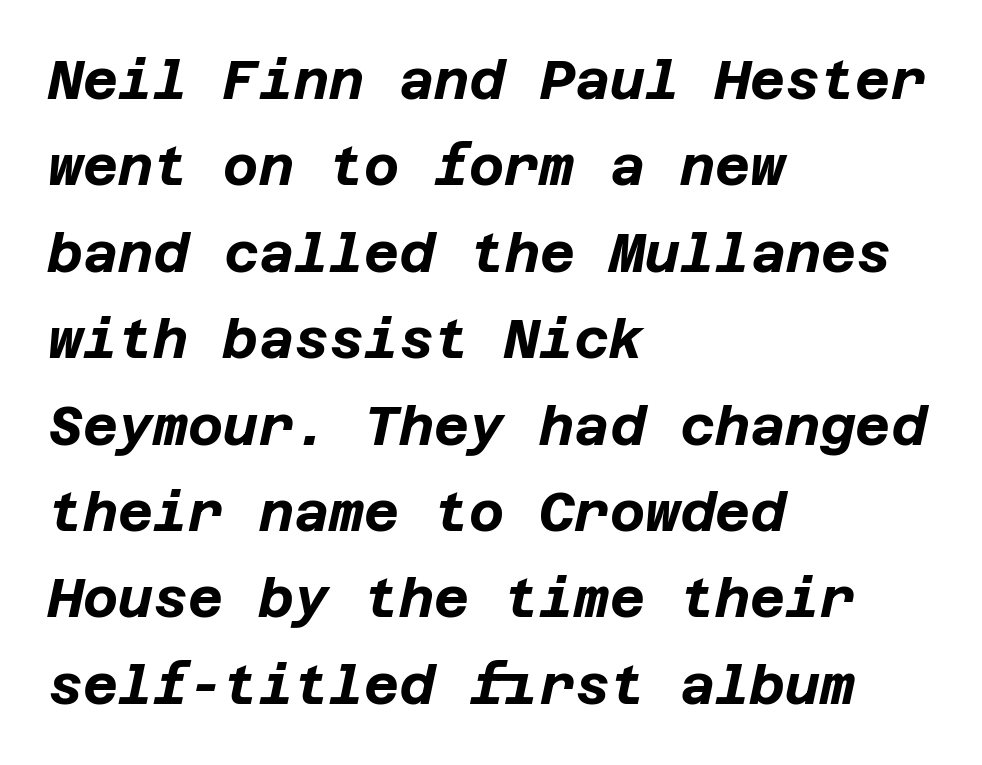
This is heavy type, rendered in bold. The rendering anchors every line to the left-hand side. Underline: absent. When letters slant like this, we call the style italic. The passage shown stacks its lines at a standard gap. Caption: standard tracking, unaltered.
